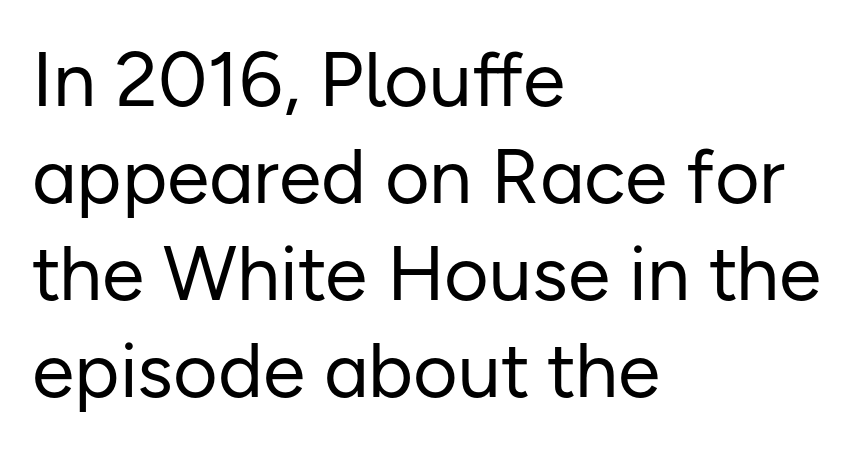
{"serif": "no", "italic": "no", "bold": "no", "weight": "regular", "width": "normal", "stroke_contrast": "low", "x_height": "medium", "monospaced": "no", "underline": "no", "align": "left", "line_spacing": "normal", "line_spacing_ratio": 1.26, "letter_spacing": "normal", "letter_spacing_em": 0.0, "glyph_px": 77}
